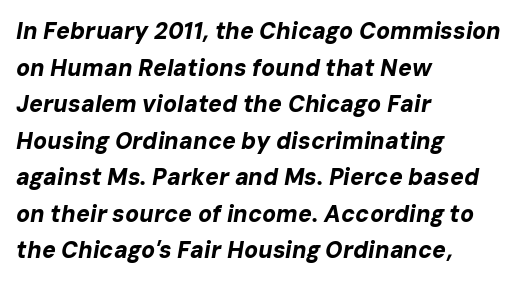
{"italic": "yes", "lean": "right", "slant_degrees": 10, "bold": "yes", "underline": "no", "align": "left", "line_spacing": "normal", "line_spacing_ratio": 1.59, "letter_spacing": "normal", "letter_spacing_em": 0.0, "glyph_px": 23}
